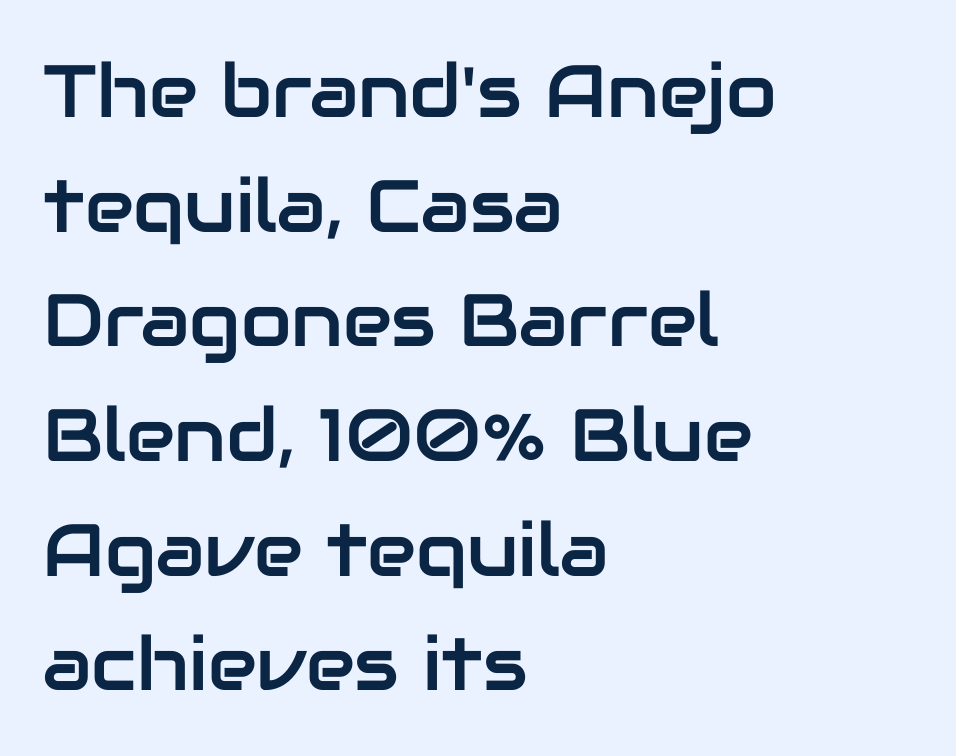
{"serif": "no", "italic": "no", "width": "normal", "stroke_contrast": "low", "x_height": "medium", "monospaced": "no", "underline": "no", "align": "left", "line_spacing": "normal", "line_spacing_ratio": 1.55, "letter_spacing": "normal", "letter_spacing_em": 0.0, "glyph_px": 74}
